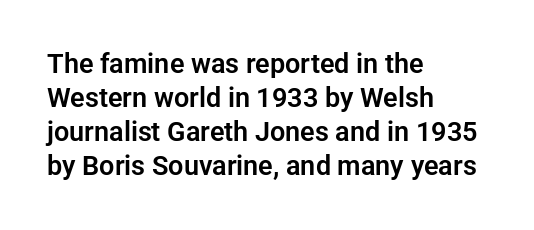
{"italic": "no", "underline": "no", "align": "left", "line_spacing": "normal", "line_spacing_ratio": 1.26, "letter_spacing": "normal", "letter_spacing_em": 0.0, "glyph_px": 27}
